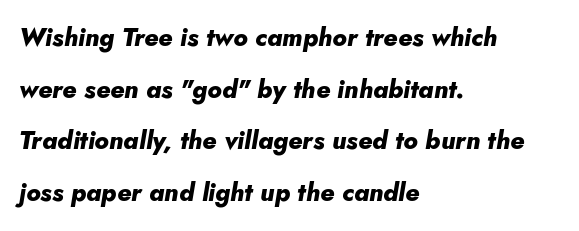
{"italic": "yes", "lean": "right", "slant_degrees": 5, "bold": "yes", "underline": "no", "align": "left", "line_spacing": "loose", "line_spacing_ratio": 2.07, "letter_spacing": "normal", "letter_spacing_em": 0.0, "glyph_px": 25}
